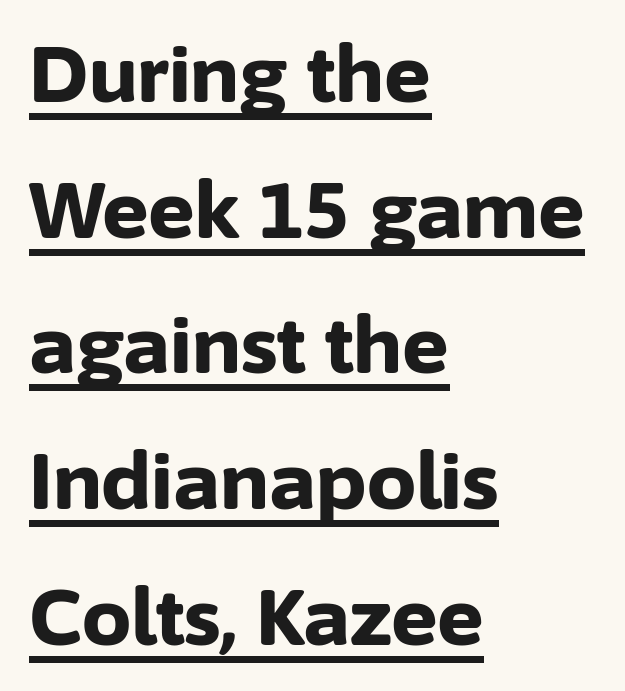
Q: Is the text bold? A: Yes.
Q: Is the text italic (slanted)? A: No, it is upright.
Q: Is the typeface a serif or a sans-serif typeface? A: Sans-serif.
Q: Is the text underlined? A: Yes.
Q: How is the paragraph aligned? A: Left-aligned.
Q: Is the spacing between letters normal or unusually wide? A: Normal.
Q: Width (condensed, normal, or wide)? A: Normal.
Q: Stroke contrast? A: Low.
Q: x-height? A: Medium.
Q: Monospaced? A: No.
